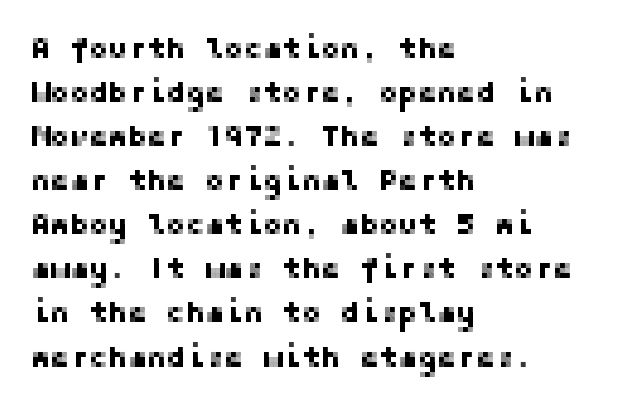
Q: Is the text italic (slanted)? A: No, it is upright.
Q: Is the typeface a serif or a sans-serif typeface? A: Sans-serif.
Q: Is the text underlined? A: No.
Q: How is the paragraph aligned? A: Left-aligned.
Q: Is the spacing between letters normal or unusually wide? A: Normal.
Q: Is the spacing between lines tight, normal or loose? A: Normal.
Q: Width (condensed, normal, or wide)? A: Normal.
Q: Stroke contrast? A: Low.
Q: x-height? A: Medium.
